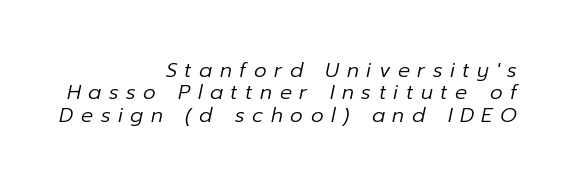
Stems here are at most as thick as an everyday book face. Quick note: interline space is minimal. Bare-footed words on every line. Is the letter spacing exaggerated? Yes — the characters are pushed far apart. This sample is right-justified, so line beginnings fall wherever the words allow. There's an unmistakable incline to the writing here.
